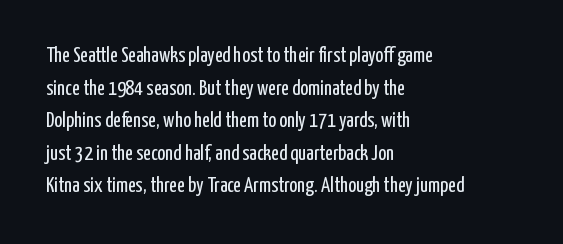
The axis of the letterforms is exactly vertical. Here the glyphs are tracked normally, forming tight word shapes. Descenders hang freely into open space. Line beginnings align vertically; line endings do not. The rows are spaced the way most documents space them.
